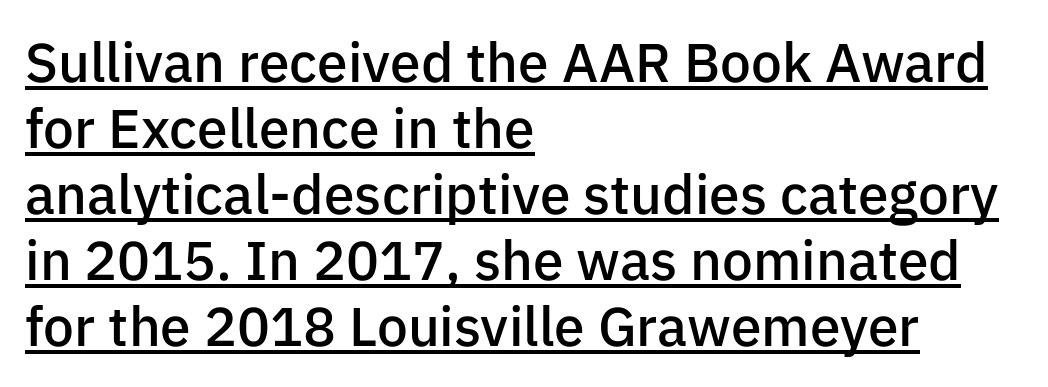
Q: Is the text bold? A: Semi-bold.
Q: Is the text italic (slanted)? A: No, it is upright.
Q: Is the typeface a serif or a sans-serif typeface? A: Sans-serif.
Q: Is the text underlined? A: Yes.
Q: How is the paragraph aligned? A: Left-aligned.
Q: Is the spacing between letters normal or unusually wide? A: Normal.
Q: Width (condensed, normal, or wide)? A: Normal.
Q: Stroke contrast? A: Low.
Q: x-height? A: Medium.
Q: Monospaced? A: No.
